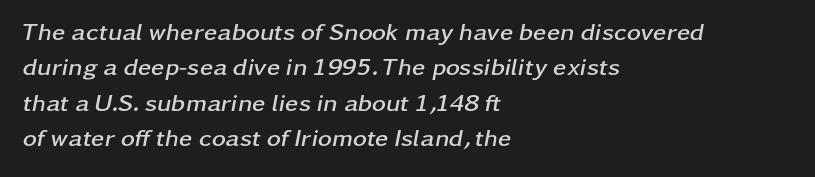
Q: Is the text bold? A: Yes.
Q: Is the text italic (slanted)? A: Yes, it leans right by about 11 degrees.
Q: Is the text underlined? A: No.
Q: How is the paragraph aligned? A: Left-aligned.
Q: Is the spacing between letters normal or unusually wide? A: Normal.
Q: Is the spacing between lines tight, normal or loose? A: Normal.
